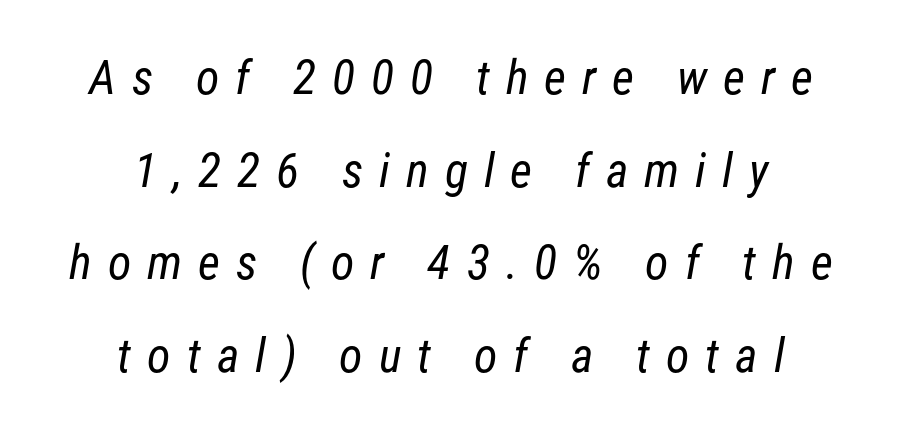
{"serif": "no", "bold": "no", "weight": "regular", "width": "condensed", "stroke_contrast": "low", "x_height": "medium", "monospaced": "no", "underline": "no", "align": "center", "line_spacing": "loose", "line_spacing_ratio": 1.93, "letter_spacing": "wide", "letter_spacing_em": 0.33, "glyph_px": 48}
